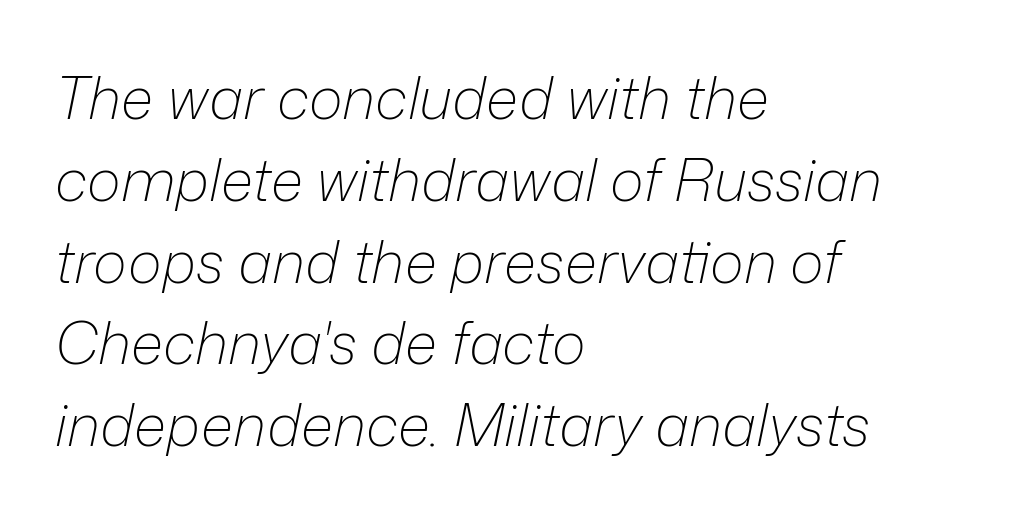
{"italic": "yes", "lean": "right", "slant_degrees": 12, "bold": "no", "weight": "light", "width": "normal", "stroke_contrast": "low", "x_height": "medium", "monospaced": "no", "underline": "no", "align": "left", "line_spacing": "normal", "line_spacing_ratio": 1.41, "letter_spacing": "normal", "letter_spacing_em": 0.0, "glyph_px": 58}
